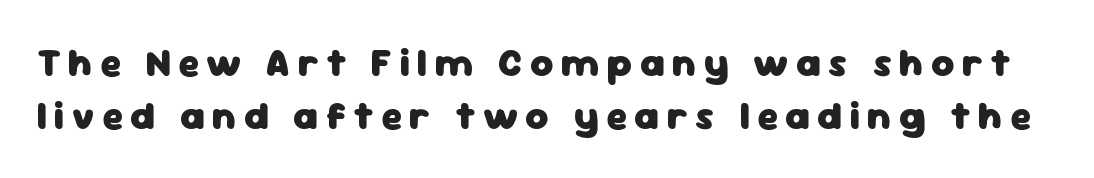
The image shows 39 px heavy sans-serif type, upright; set normal line spacing (1.35x), not underlined; low stroke contrast and a medium x-height.
